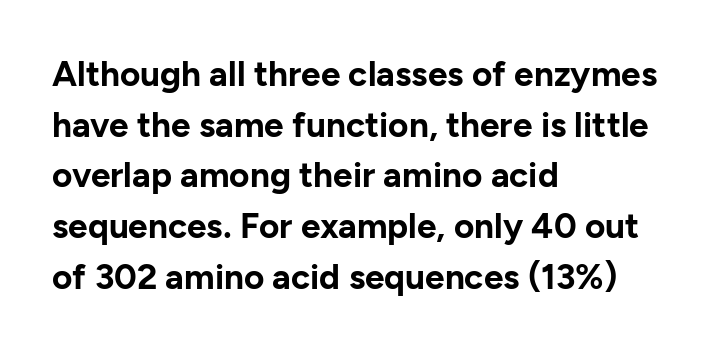
The image shows 35 px bold sans-serif type, upright; set left-aligned, normal line spacing (1.45x), normal letter spacing, not underlined; low stroke contrast and a medium x-height.
